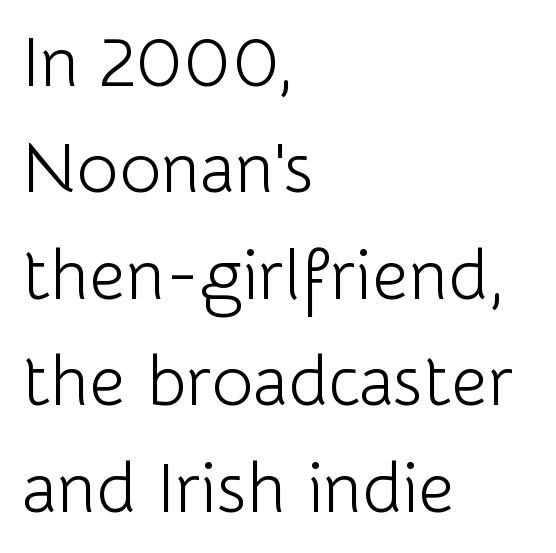
Q: Is the text bold? A: No.
Q: Is the text italic (slanted)? A: No, it is upright.
Q: Is the typeface a serif or a sans-serif typeface? A: Sans-serif.
Q: Is the text underlined? A: No.
Q: How is the paragraph aligned? A: Left-aligned.
Q: Is the spacing between letters normal or unusually wide? A: Normal.
Q: Is the spacing between lines tight, normal or loose? A: Normal.
Q: Width (condensed, normal, or wide)? A: Normal.
Q: Stroke contrast? A: Low.
Q: x-height? A: Medium.
Q: Monospaced? A: No.
